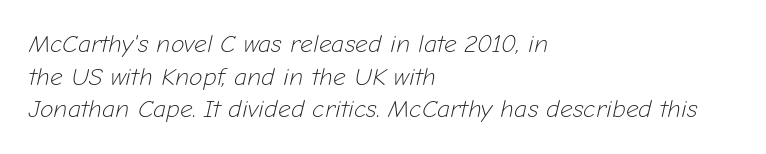
Q: Is the text bold? A: No.
Q: Is the text italic (slanted)? A: Yes, it leans right by about 12 degrees.
Q: Is the text underlined? A: No.
Q: How is the paragraph aligned? A: Left-aligned.
Q: Is the spacing between letters normal or unusually wide? A: Normal.
Q: Is the spacing between lines tight, normal or loose? A: Normal.
